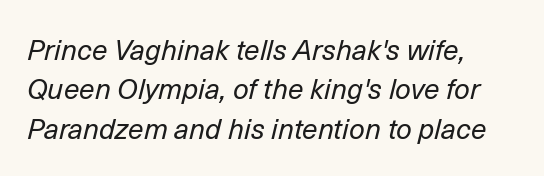
Looks like regular typesetting: each glyph gets only the width it needs. This sample is left-justified, so line endings fall wherever the words run out. Counters stay open thanks to moderate or lighter strokes. Italic: yes, the glyphs are oblique.
